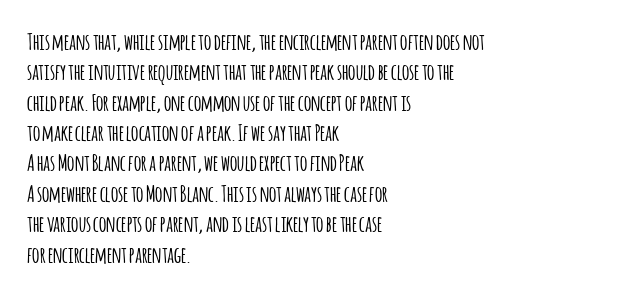
Q: Is the text italic (slanted)? A: No, it is upright.
Q: Is the text underlined? A: No.
Q: How is the paragraph aligned? A: Left-aligned.
Q: Is the spacing between letters normal or unusually wide? A: Normal.
Q: Is the spacing between lines tight, normal or loose? A: Normal.
